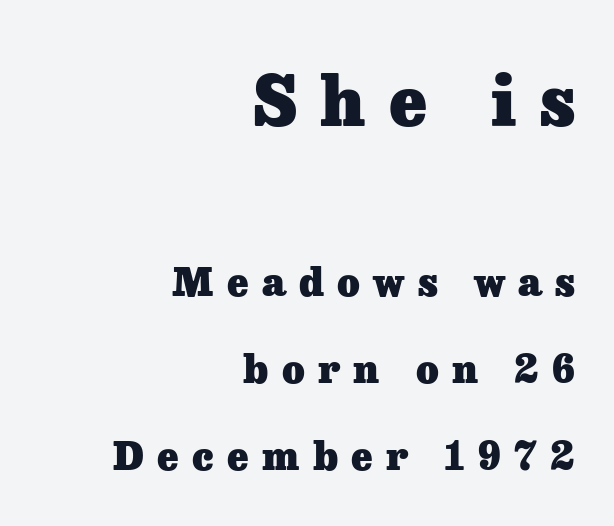
Are there feet on the stems? There are — it's a serif. You could not count columns in this text — the font is proportionally spaced. How are the letters spaced? Widely, with obvious added tracking. Unmarked baselines from the first word to the last. The letters are bold, with thick, heavy strokes. Ordinary non-slanted type is in use.
